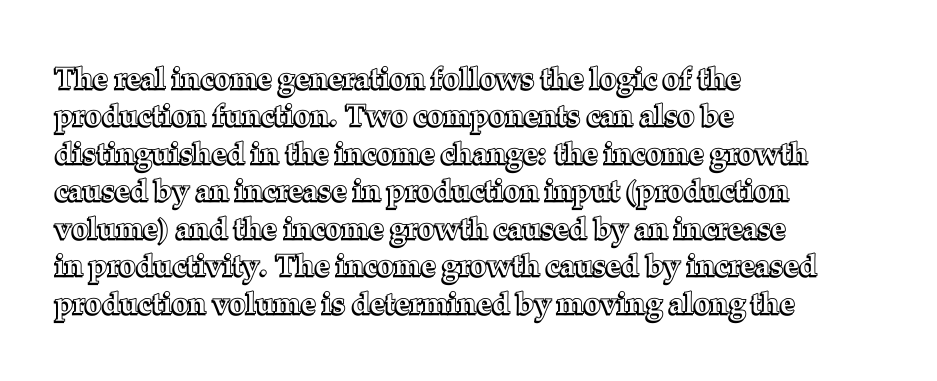
{"italic": "no", "width": "normal", "x_height": "medium", "monospaced": "no", "underline": "no", "align": "left", "line_spacing": "normal", "line_spacing_ratio": 1.25, "letter_spacing": "normal", "letter_spacing_em": 0.0, "glyph_px": 30}
